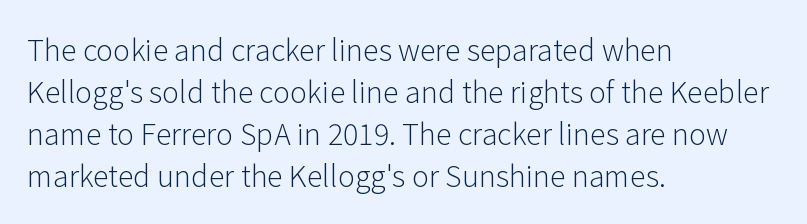
The characters are drawn with everyday or finer stroke widths. Proportional: the letters do not fall into vertical columns. The font family rendered here belongs to the sans-serif group. Quick note: interline space is typical. The setting favours the left margin, as ordinary paragraphs usually do. The lettering stays uniformly vertical, giving the passage a roman look.
